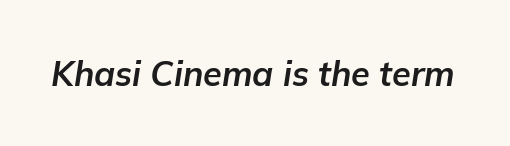
These lines are rendered in a variable-pitch font. Notice how the stems are inclined rather than vertical — that's the hallmark of italics. Here the glyphs are tracked normally, forming tight word shapes. Is the type bold? Yes — the strokes are clearly thick and heavy. Has an underline been added? It has not.
